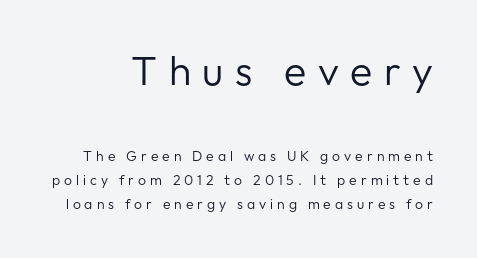
{"serif": "no", "italic": "no", "bold": "no", "weight": "regular", "width": "normal", "stroke_contrast": "low", "x_height": "medium", "monospaced": "no", "underline": "no", "line_spacing_ratio": 1.72, "letter_spacing": "wide", "letter_spacing_em": 0.28, "larger_block": "first", "size_ratio": 2.93, "glyph_px": 41}
